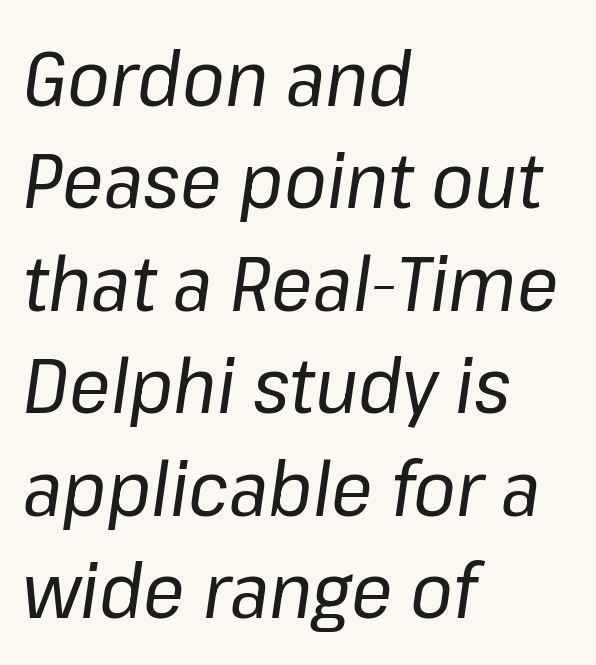
Q: Is the text bold? A: No.
Q: Is the text italic (slanted)? A: Yes, it leans right by about 8 degrees.
Q: Is the text underlined? A: No.
Q: How is the paragraph aligned? A: Left-aligned.
Q: Is the spacing between letters normal or unusually wide? A: Normal.
Q: Is the spacing between lines tight, normal or loose? A: Normal.
Q: Width (condensed, normal, or wide)? A: Normal.
Q: Stroke contrast? A: Low.
Q: x-height? A: Medium.
Q: Monospaced? A: No.
